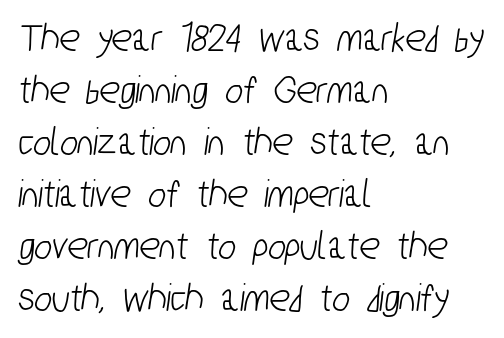
The image shows 42 px condensed sans-serif type; set left-aligned, line spacing 1.24x, normal letter spacing, not underlined; low stroke contrast and a medium x-height.
